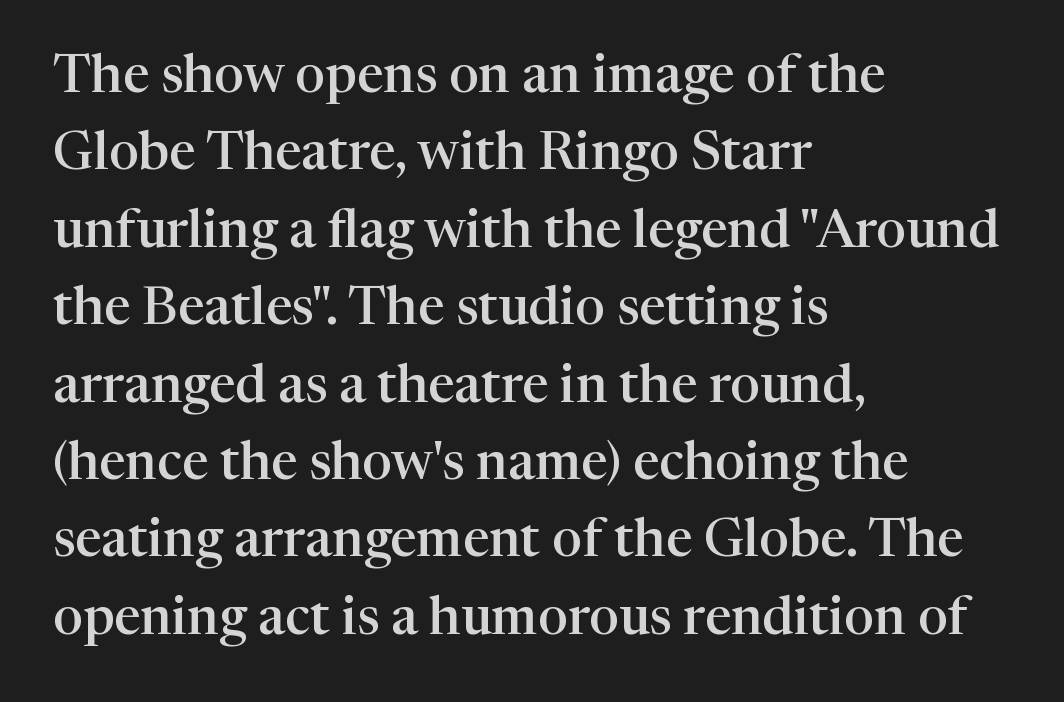
Moderately thickened strokes mark this as semibold type. The letters advance in unequal steps, a hallmark of proportional type. Look at the tracking — it's just the regular setting, nothing added. Descender tails drop into unmarked territory.
